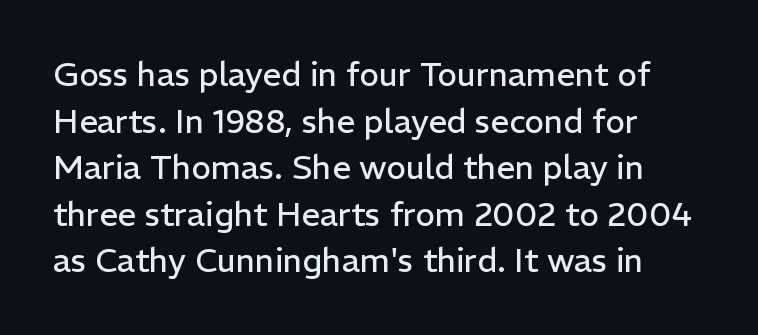
The face used here is rendered with its standard letterfit. This is not heavy type; no bold has been used. Underlining? Definitely not there. Vertically, the passage feels balanced, rows spaced as you'd expect. Think of a printed novel: that variable character pitch is what you see here. This sample uses an upright cut, with every glyph sitting square on the baseline.
